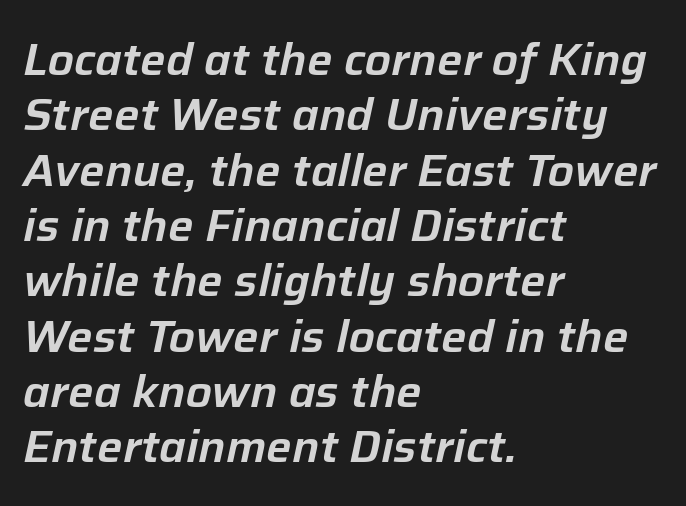
The image shows 45 px text type, italic (leaning right); set left-aligned, line spacing 1.23x, normal letter spacing, not underlined; low stroke contrast and a medium x-height.
